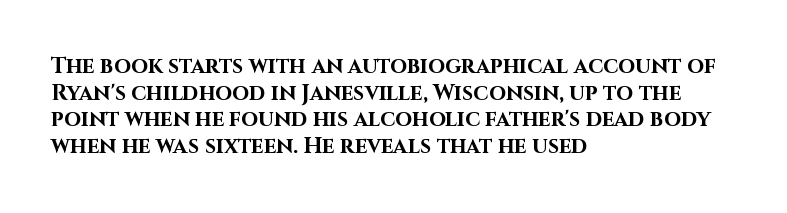
{"italic": "no", "bold": "yes", "underline": "no", "align": "left", "line_spacing_ratio": 1.21, "letter_spacing": "normal", "letter_spacing_em": 0.0, "glyph_px": 22}
